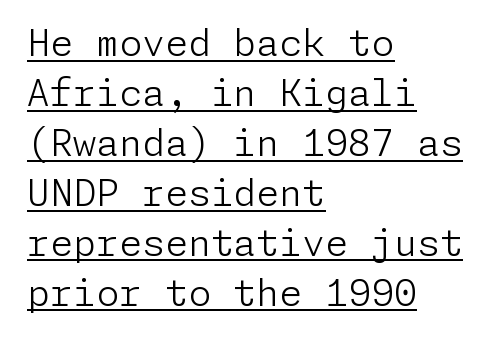
Ordinary non-slanted type is in use. Successive baselines arrive at the customary interval. Notice how a bar underscores the lettering throughout. To sum up the face: it is a sans, with no serifs. These lines are set flush left with a ragged right edge. Letters have the restrained weight of plain body copy at most.
